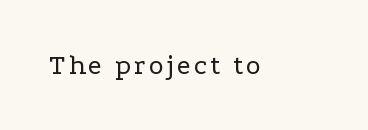
The image shows 28 px regular-weight, wide serif type, upright; set not underlined; low stroke contrast and a medium x-height.
